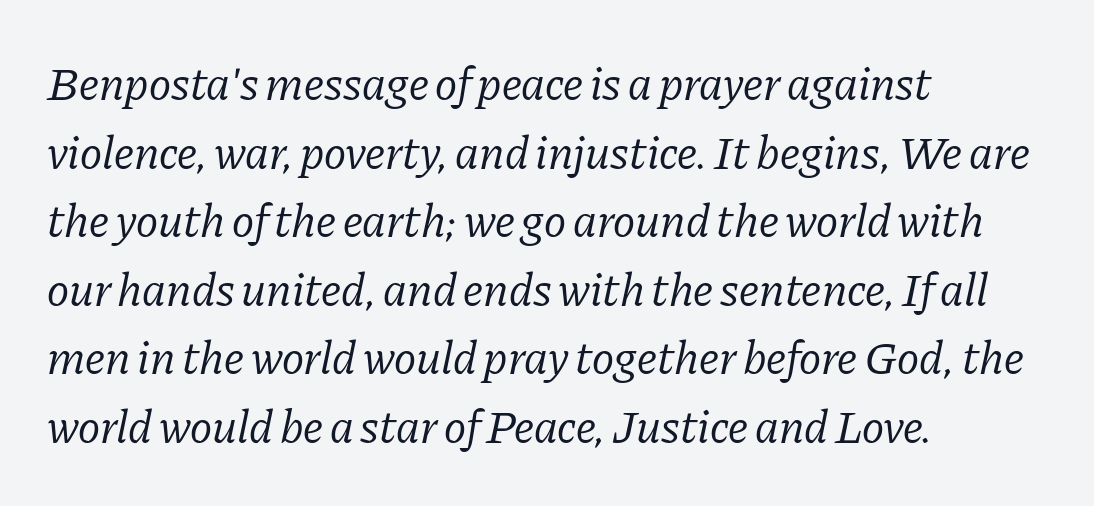
The image shows 47 px regular-weight serif type, italic (leaning right); set left-aligned, normal line spacing (1.46x), normal letter spacing, not underlined; low stroke contrast and a medium x-height.
